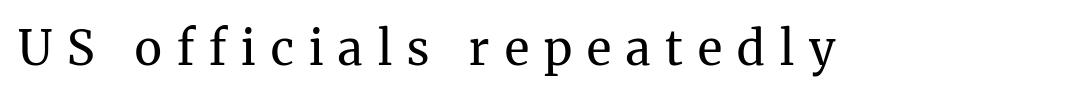
{"serif": "yes", "italic": "no", "bold": "no", "weight": "regular", "width": "normal", "stroke_contrast": "medium", "x_height": "medium", "monospaced": "no", "underline": "no", "letter_spacing": "wide", "letter_spacing_em": 0.32, "glyph_px": 47}
